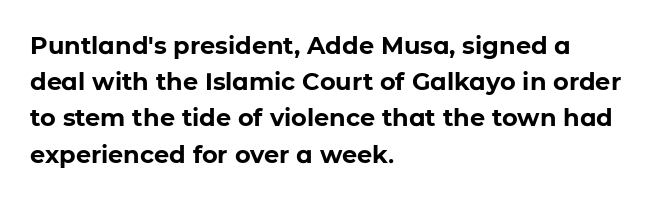
The vertical gap from one line to the next is medium. In terms of posture, this sample is upright. Look at the stroke-to-counter ratio: heavy, a bold. Clear beneath every line of the passage. Casual observation: everything's shoved over to the left. You could call the tracking neutral — neither tight nor loose.
